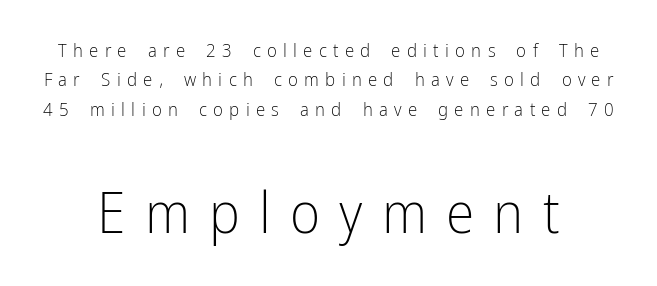
Q: Is the text bold? A: No.
Q: Is the text italic (slanted)? A: No, it is upright.
Q: Is the typeface a serif or a sans-serif typeface? A: Sans-serif.
Q: Is the text underlined? A: No.
Q: Is the spacing between letters normal or unusually wide? A: Unusually wide.
Q: Is the spacing between lines tight, normal or loose? A: Normal.
Q: Which block of text is set in a larger size, the first (top) or the second (bottom)? A: The second (bottom) one.
Q: Width (condensed, normal, or wide)? A: Condensed.
Q: Stroke contrast? A: Low.
Q: x-height? A: Medium.
Q: Monospaced? A: No.
